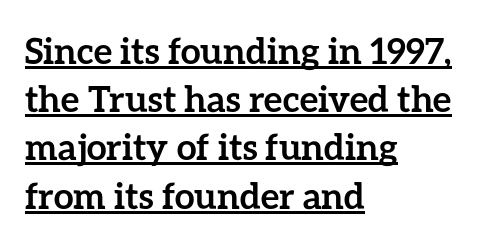
The image shows 36 px semibold type, upright; set left-aligned, normal line spacing (1.34x), normal letter spacing, underlined; low stroke contrast and a medium x-height.
